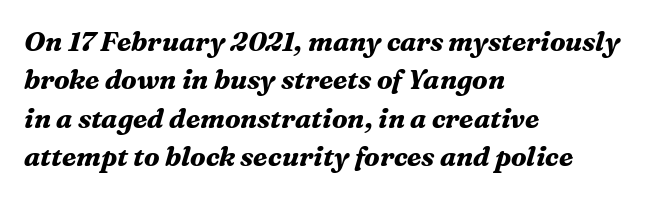
{"italic": "yes", "lean": "right", "slant_degrees": 16, "bold": "yes", "underline": "no", "align": "left", "line_spacing": "normal", "line_spacing_ratio": 1.42, "letter_spacing": "normal", "letter_spacing_em": 0.0, "glyph_px": 27}
